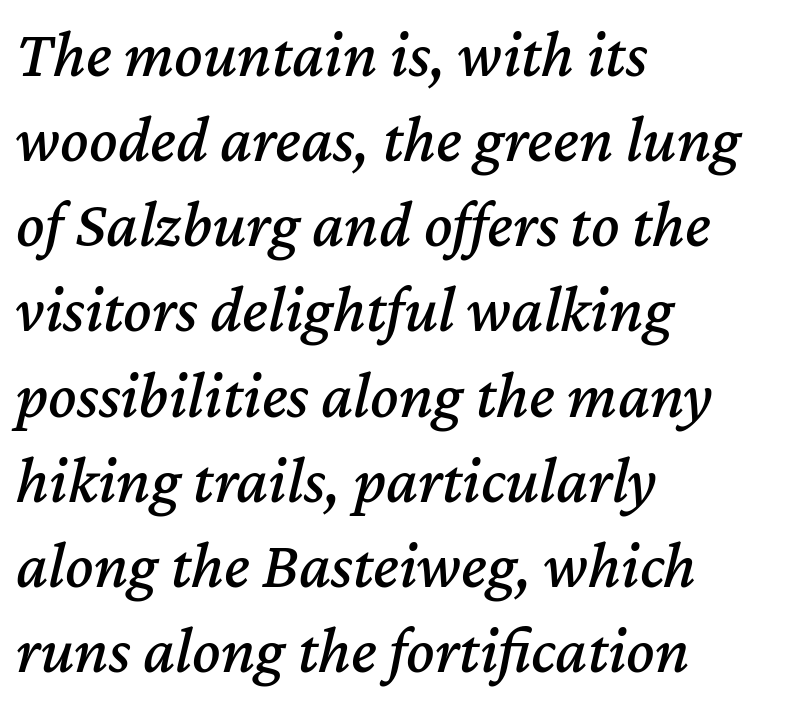
{"italic": "yes", "lean": "right", "slant_degrees": 12, "width": "normal", "stroke_contrast": "medium", "x_height": "medium", "monospaced": "no", "underline": "no", "align": "left", "line_spacing": "normal", "line_spacing_ratio": 1.29, "letter_spacing": "normal", "letter_spacing_em": 0.0, "glyph_px": 66}
